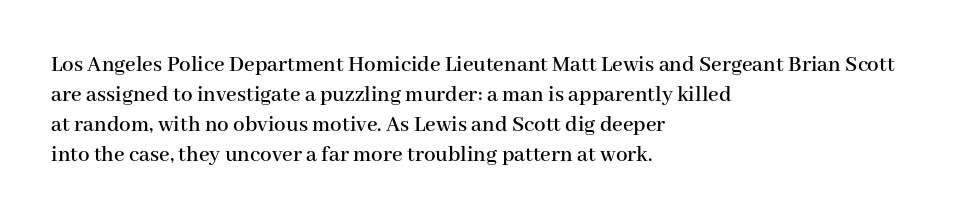
{"italic": "no", "underline": "no", "align": "left", "line_spacing": "normal", "line_spacing_ratio": 1.3, "letter_spacing": "normal", "letter_spacing_em": 0.0, "glyph_px": 23}
